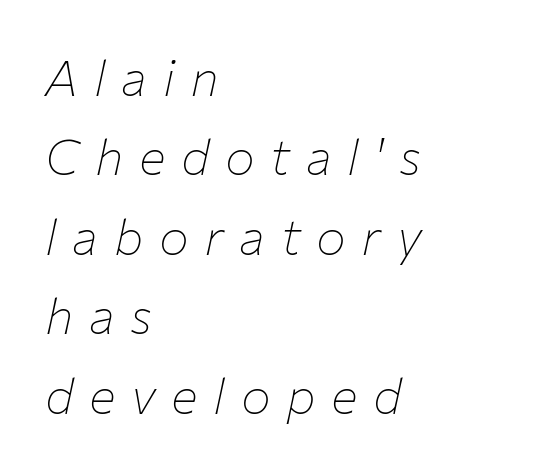
The image shows 50 px thin type, italic (leaning right); set left-aligned, normal line spacing (1.59x), unusually wide letter spacing (+0.31 em), not underlined; low stroke contrast and a medium x-height.
